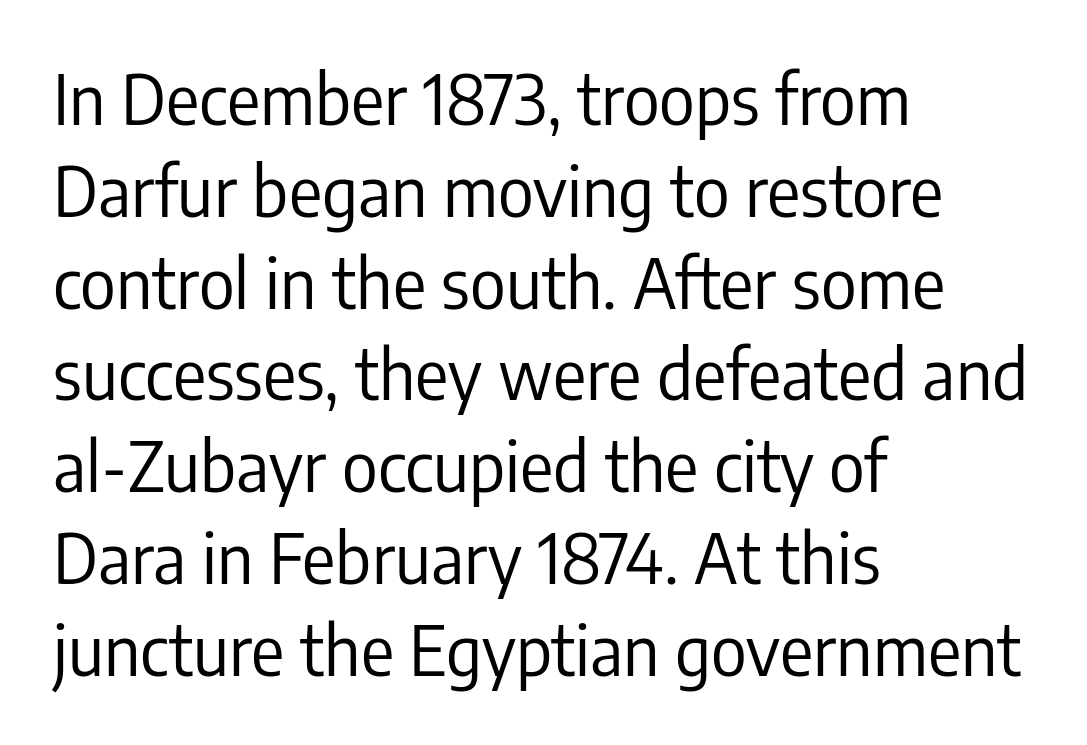
Ordinary non-slanted type is in use. Visually the block forms a straight wall on the left and a jagged coastline on the right. Type style note: lacks serifs. What stands out about the letter spacing? Nothing — it is the standard amount. Nothing heavy about these letters — not bold at all. Do the characters align in a grid? No, the font is proportional.
